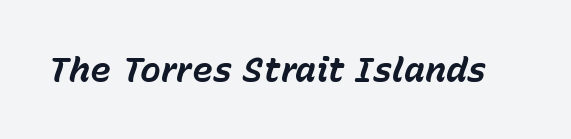
The image shows 35 px bold type, italic (leaning right); set normal letter spacing, not underlined; low stroke contrast and a medium x-height.
